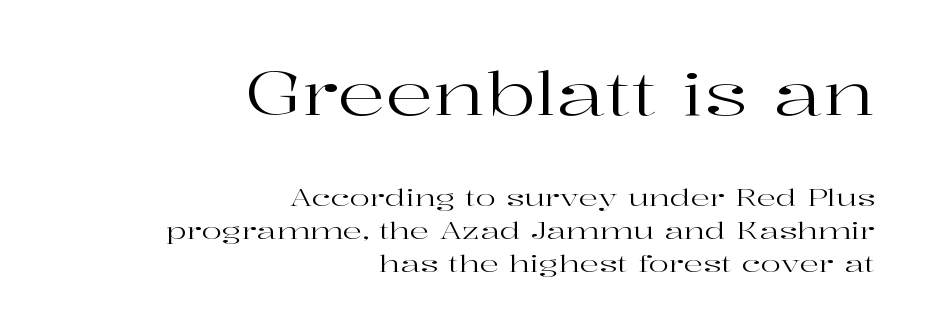
The image shows 59 px regular-weight, wide serif type, upright; set right-aligned, normal line spacing (1.36x), normal letter spacing, not underlined; the first (top) block is 2.46x larger; high stroke contrast and a medium x-height.
